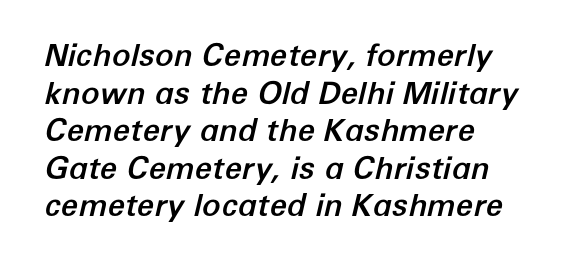
You could not count columns in this text — the font is proportionally spaced. The words here are not underlined. Where is the straight margin? On the left. The face used here is rendered with its standard letterfit.
